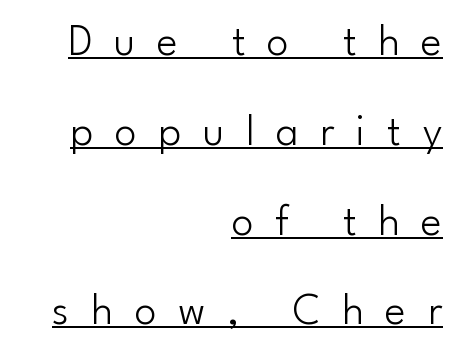
Think standard paragraph weight, or any step lighter than that. Teacher's note: observe the even right margin — that is flush-right alignment. Summary of vertical rhythm: relaxed, with wide interline spacing. Nothing sits at the stroke ends, so this counts as sans-serif.
